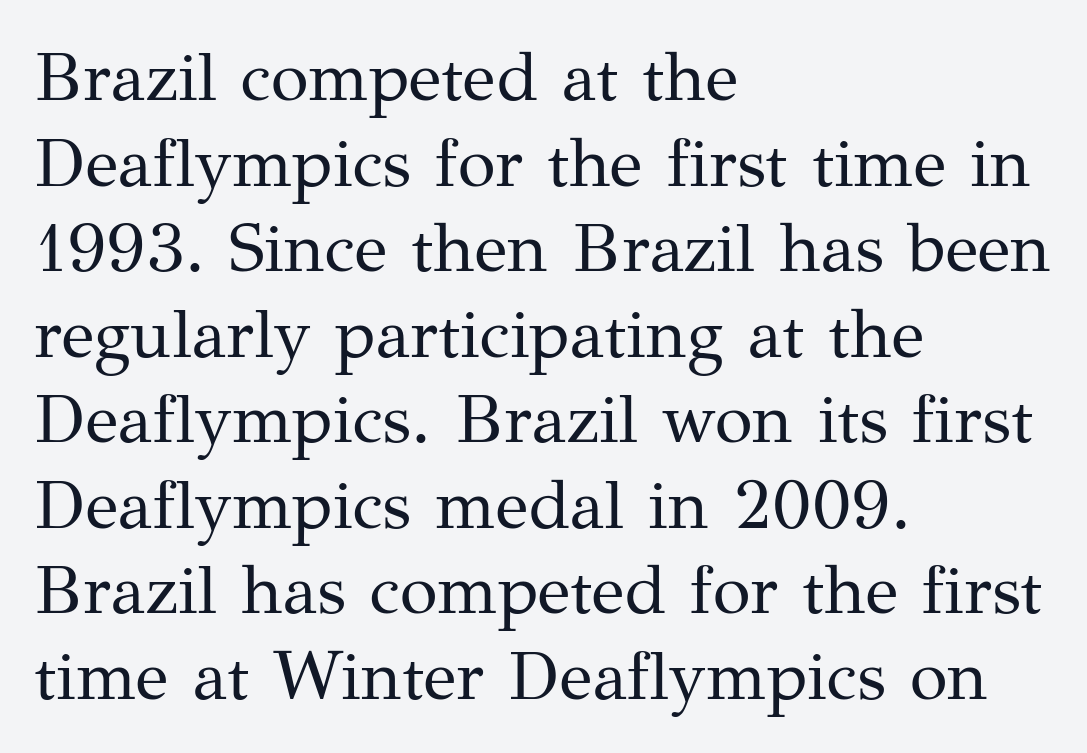
{"serif": "yes", "italic": "no", "bold": "no", "weight": "regular", "width": "normal", "stroke_contrast": "medium", "x_height": "medium", "monospaced": "no", "underline": "no", "align": "left", "line_spacing_ratio": 1.24, "letter_spacing": "normal", "letter_spacing_em": 0.0, "glyph_px": 69}
